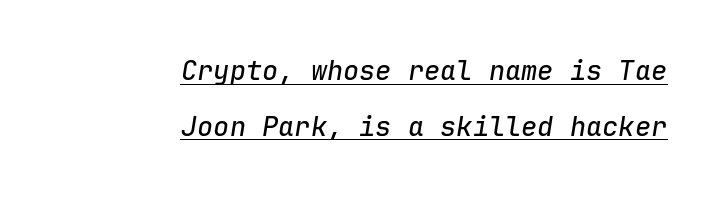
{"italic": "yes", "lean": "right", "slant_degrees": 9, "underline": "yes", "align": "right", "line_spacing": "loose", "line_spacing_ratio": 2.06, "letter_spacing": "normal", "letter_spacing_em": 0.0, "glyph_px": 27}
